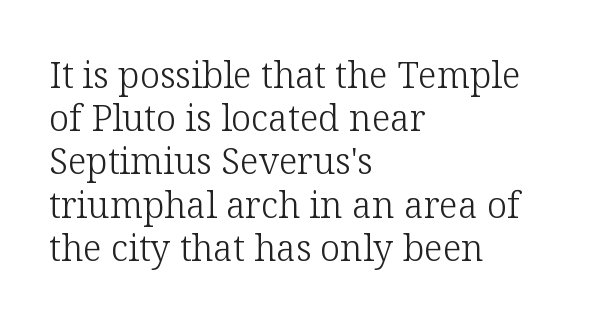
The image shows 36 px light serif type, upright; set left-aligned, line spacing 1.2x, normal letter spacing, not underlined; low stroke contrast and a medium x-height.
